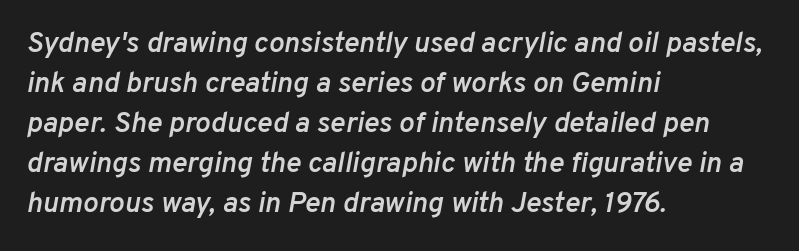
Character widths vary here, with narrow letters taking less room than wide ones. Heft: intermediate — a semibold. What stands out about the letter spacing? Nothing — it is the standard amount. The rendering applies a slant to the glyphs.
